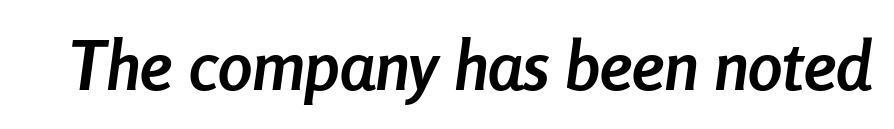
The glyphs look as if they've been sheared to an angle. Only glyphs here, with clear space below each row. Tracking value appears to be zero — textbook default spacing. Heft: maximum for text — a bold. The passage shown is typed in a proportional face where columns would drift.
